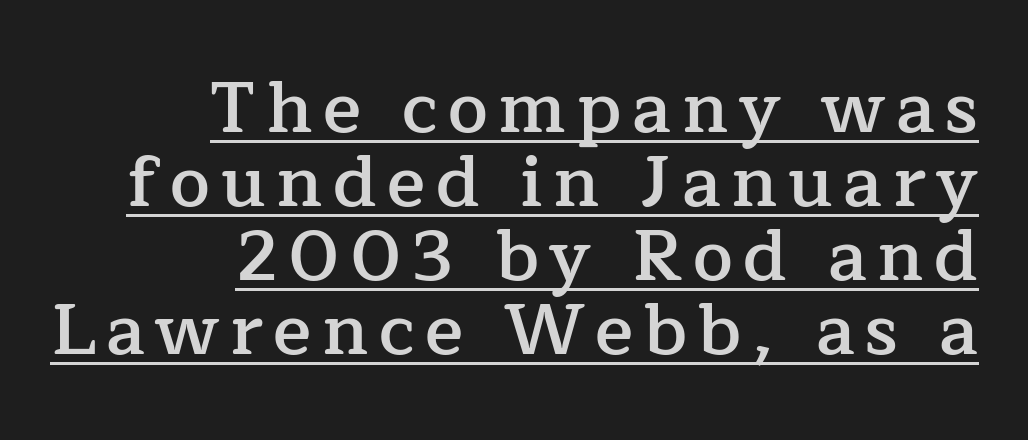
{"serif": "yes", "italic": "no", "bold": "semi", "weight": "semibold", "width": "normal", "stroke_contrast": "low", "x_height": "medium", "monospaced": "no", "underline": "yes", "align": "right", "line_spacing": "tight", "line_spacing_ratio": 1.04, "glyph_px": 71}
